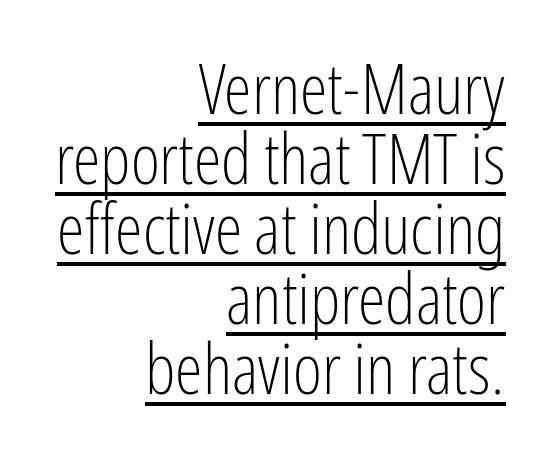
The image shows 70 px light, condensed sans-serif type, upright; set right-aligned, tight line spacing (1.0x), normal letter spacing, underlined; low stroke contrast and a medium x-height.
